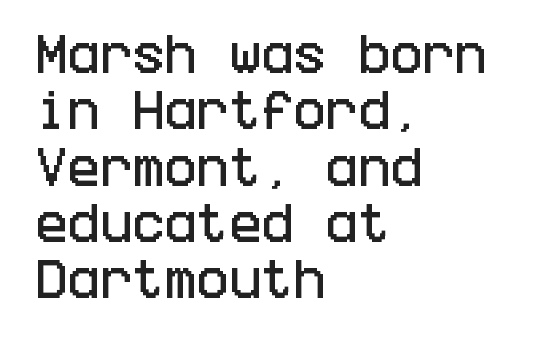
{"serif": "no", "italic": "no", "width": "condensed", "stroke_contrast": "low", "x_height": "large", "underline": "no", "align": "left", "line_spacing": "normal", "line_spacing_ratio": 1.31, "letter_spacing": "normal", "letter_spacing_em": 0.0, "glyph_px": 43}
